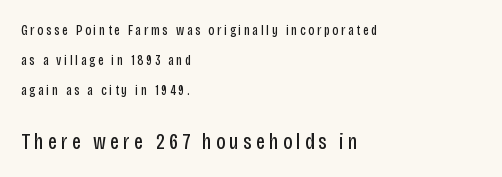
The image shows 22 px text type, upright; set left-aligned, loose line spacing (2.13x), not underlined; the second (bottom) block is 1.57x larger.
